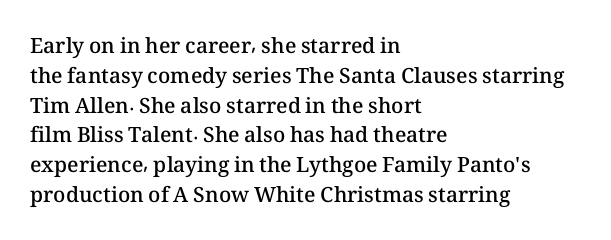
Every row of glyphs begins at an identical x-position on the left. Underlining? Definitely not there. What's the leading like? Ordinary, nothing unusual. The tracking reads as untouched default to a designer's eye. A fair bit of extra ink — the face is semibold, not bold.
